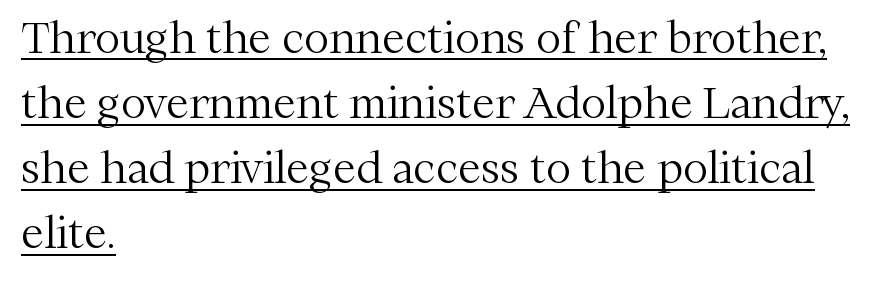
The paragraph shown leans on its left margin. Italic? Not at all — the glyphs are vertical. Tracking here is standard; glyphs follow each other at the usual distance. The passage shown is underscored from start to finish. Evenly set lines give the paragraph a standard silhouette. Check where the strokes stop: tiny serifs finish them off.
